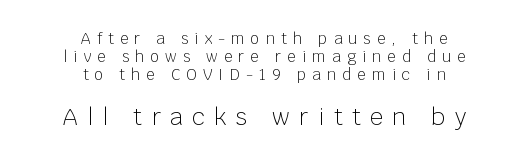
{"italic": "no", "bold": "no", "underline": "no", "align": "center", "line_spacing_ratio": 1.21, "letter_spacing": "wide", "letter_spacing_em": 0.41, "larger_block": "second", "size_ratio": 1.53, "glyph_px": 23}
